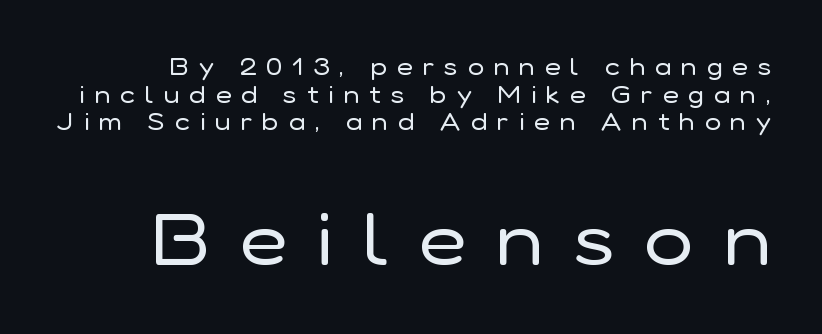
{"serif": "no", "italic": "no", "bold": "no", "weight": "regular", "width": "normal", "stroke_contrast": "low", "x_height": "medium", "monospaced": "no", "underline": "no", "line_spacing": "tight", "line_spacing_ratio": 1.15, "letter_spacing": "wide", "letter_spacing_em": 0.42, "larger_block": "second", "size_ratio": 3.04, "glyph_px": 73}
